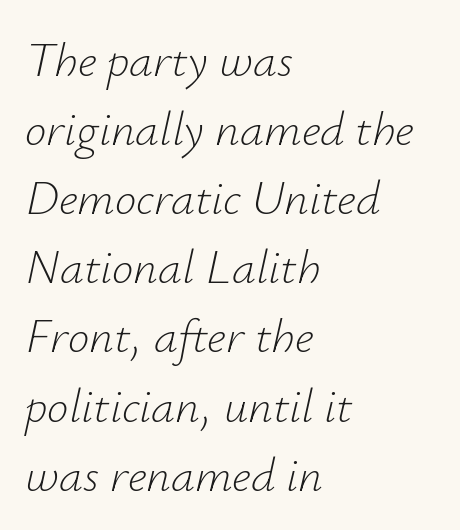
{"italic": "yes", "lean": "right", "slant_degrees": 12, "bold": "no", "weight": "light", "width": "normal", "stroke_contrast": "low", "x_height": "small", "monospaced": "no", "underline": "no", "align": "left", "line_spacing": "normal", "line_spacing_ratio": 1.44, "letter_spacing": "normal", "letter_spacing_em": 0.0, "glyph_px": 48}
